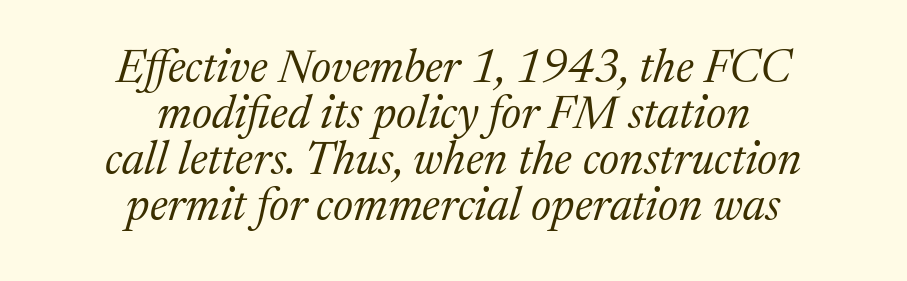
Q: Is the text bold? A: No.
Q: Is the text italic (slanted)? A: Yes, it leans right by about 17 degrees.
Q: Is the typeface a serif or a sans-serif typeface? A: Serif.
Q: Is the text underlined? A: No.
Q: How is the paragraph aligned? A: Centered.
Q: Is the spacing between letters normal or unusually wide? A: Normal.
Q: Is the spacing between lines tight, normal or loose? A: Tight.
Q: Width (condensed, normal, or wide)? A: Normal.
Q: Stroke contrast? A: Medium.
Q: x-height? A: Medium.
Q: Monospaced? A: No.
